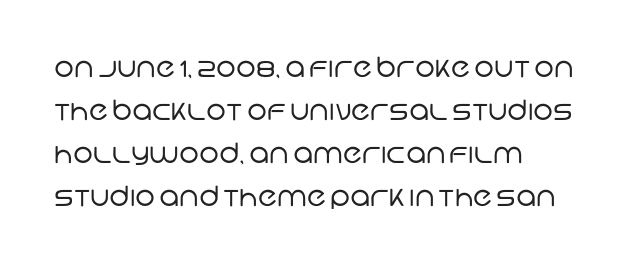
In CSS terms this would be text-align: left. The letters look calm and open, with moderate or lighter stems. Letter spacing: default. You can tell from the bare stems that sans-serif type was used. The passage shown is typed in a proportional face where columns would drift.
